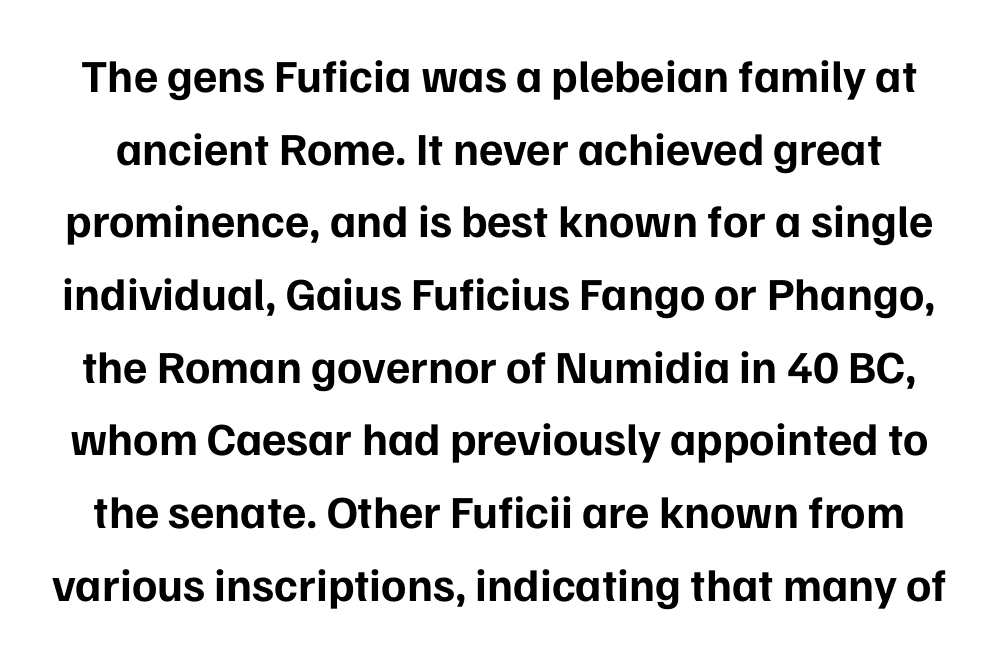
Q: Is the text bold? A: Yes.
Q: Is the text italic (slanted)? A: No, it is upright.
Q: Is the typeface a serif or a sans-serif typeface? A: Sans-serif.
Q: Is the text underlined? A: No.
Q: Is the spacing between letters normal or unusually wide? A: Normal.
Q: Is the spacing between lines tight, normal or loose? A: Normal.
Q: Width (condensed, normal, or wide)? A: Normal.
Q: Stroke contrast? A: Low.
Q: x-height? A: Medium.
Q: Monospaced? A: No.
